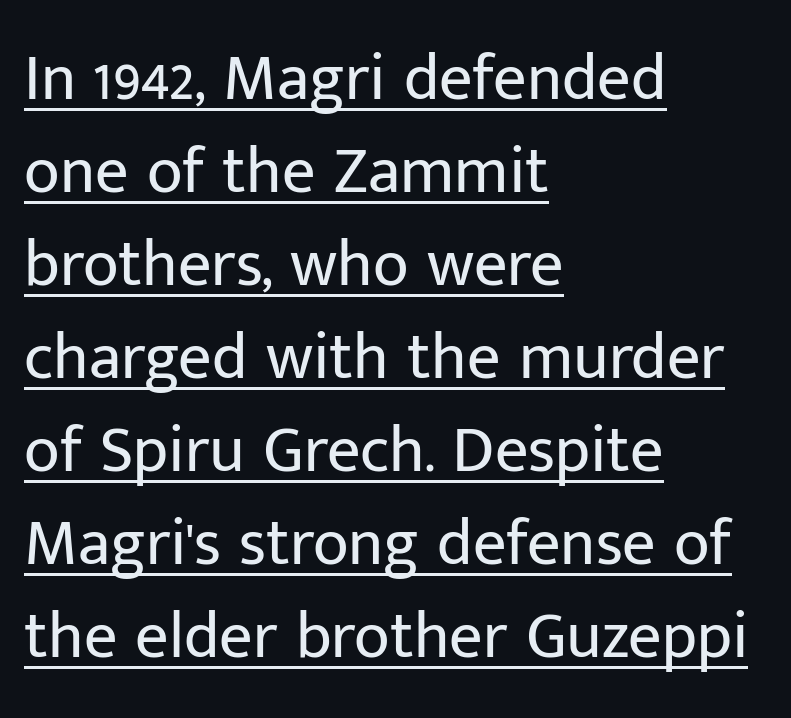
Q: Is the text bold? A: No.
Q: Is the text italic (slanted)? A: No, it is upright.
Q: Is the typeface a serif or a sans-serif typeface? A: Sans-serif.
Q: Is the text underlined? A: Yes.
Q: How is the paragraph aligned? A: Left-aligned.
Q: Is the spacing between letters normal or unusually wide? A: Normal.
Q: Is the spacing between lines tight, normal or loose? A: Normal.
Q: Width (condensed, normal, or wide)? A: Normal.
Q: Stroke contrast? A: Low.
Q: x-height? A: Medium.
Q: Monospaced? A: No.
